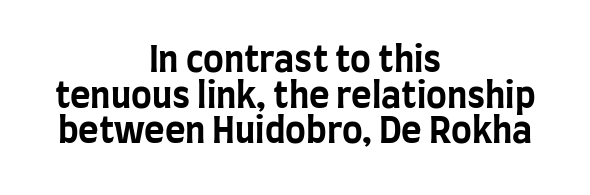
A typesetter would call this proportional, since set widths differ per character. Do the letters lean? They stand straight. In terms of letterform style, serifs are entirely absent. The rag falls on both sides of this text block equally.
